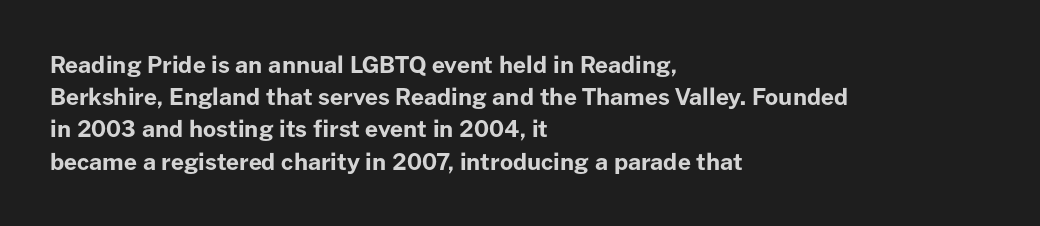
Teacher's note: observe the even left margin — that is flush-left alignment. Tracking here is standard; glyphs follow each other at the usual distance. Horizontal bands of white between lines are of average thickness. Is the type bold? Yes — the strokes are clearly thick and heavy. This is the regular roman posture of the typeface.
